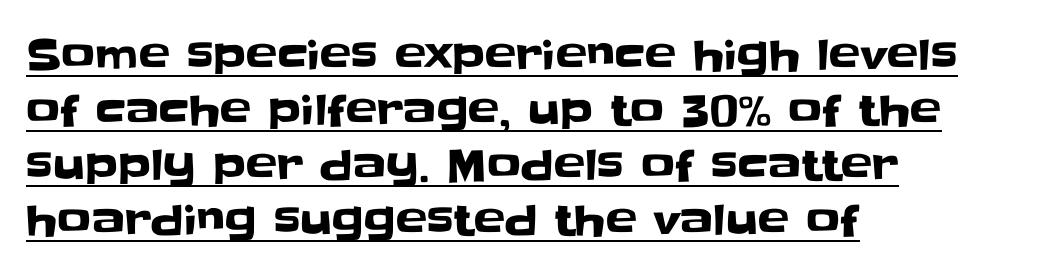
The image shows 42 px sans-serif type, upright; set left-aligned, normal line spacing (1.31x), normal letter spacing, underlined; low stroke contrast and a large x-height.
